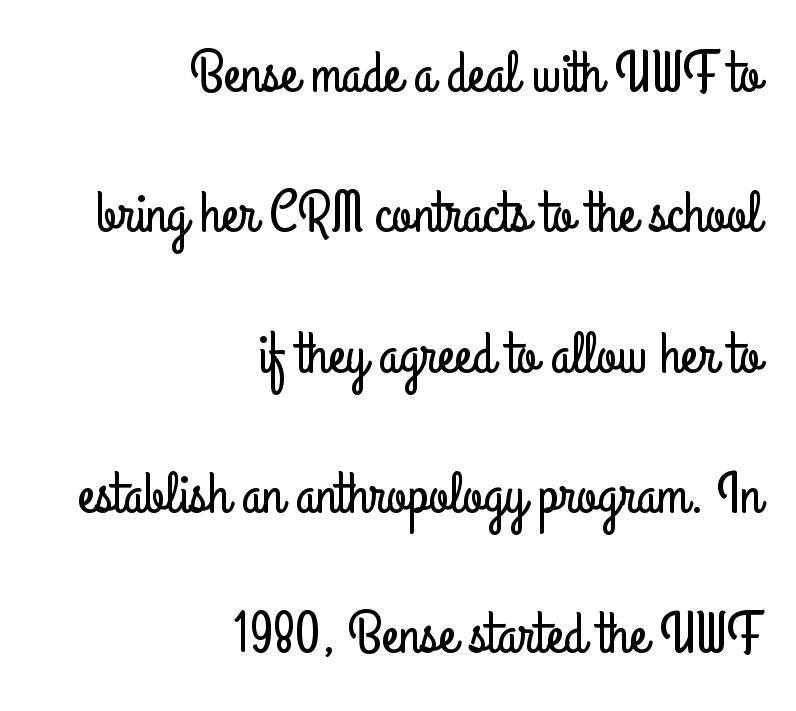
{"serif": "no", "width": "condensed", "stroke_contrast": "low", "x_height": "small", "monospaced": "no", "underline": "no", "align": "right", "line_spacing": "loose", "line_spacing_ratio": 2.42, "letter_spacing": "normal", "letter_spacing_em": 0.0, "glyph_px": 58}
